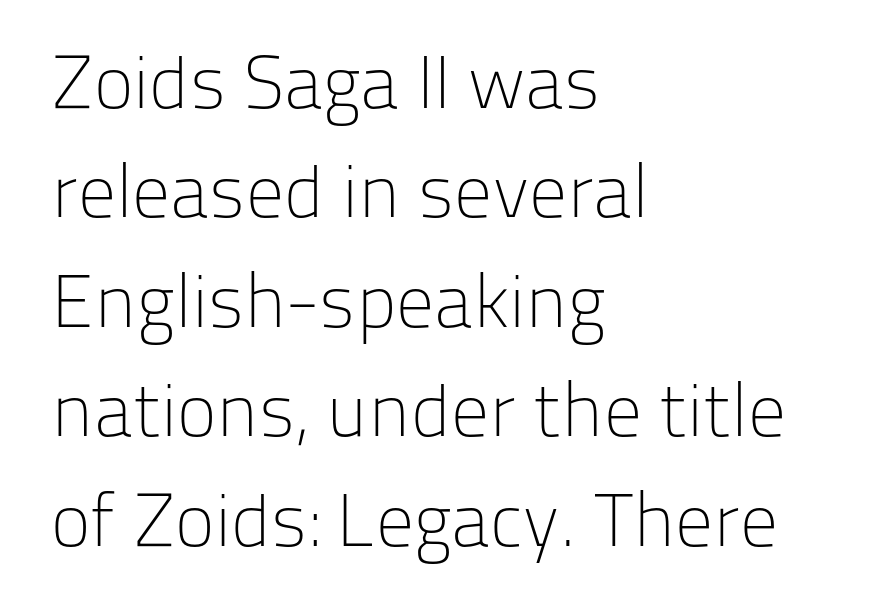
The image shows 75 px light sans-serif type, upright; set left-aligned, normal line spacing (1.46x), normal letter spacing, not underlined; low stroke contrast and a medium x-height.
